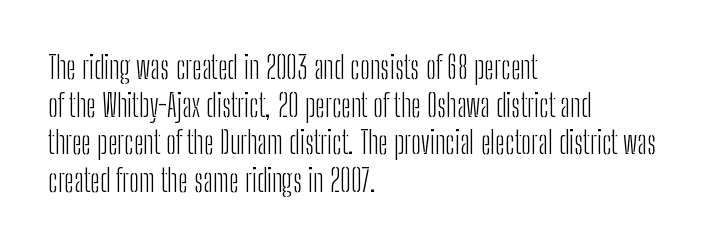
Serifs: no, the terminals of the letterforms are clean. Spacing between characters is what you'd get straight out of the box. Stems and bowls with no extra thickness — not bold. The face used here is proportionally spaced, like ordinary book or web type. The font's upright variant was chosen for this text.
